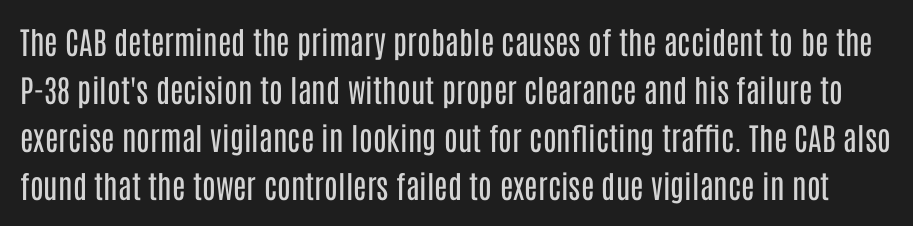
{"serif": "no", "italic": "no", "bold": "no", "weight": "regular", "width": "condensed", "stroke_contrast": "low", "x_height": "large", "monospaced": "no", "underline": "no", "line_spacing": "normal", "line_spacing_ratio": 1.55, "letter_spacing": "normal", "letter_spacing_em": 0.0, "glyph_px": 31}
